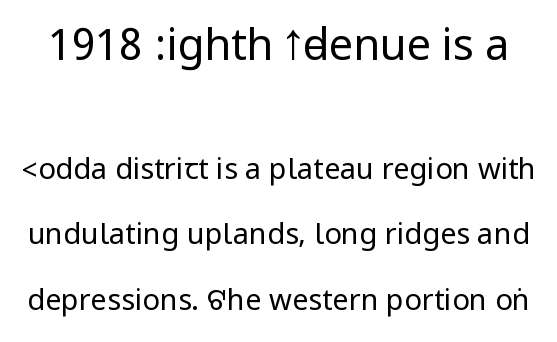
The type sits square on the baseline with zero lean. You could fit nearly another row in the gap between these rows. The text was rendered using a sans face with plain stroke endings. In terms of letterspacing, this is plain default setting. Nobody drew a line under any word here.
